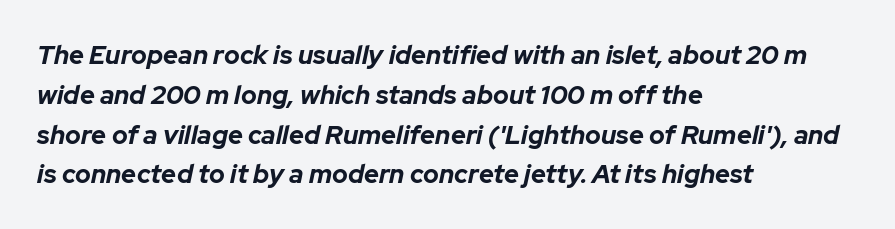
Line starts are locked; line ends wander. Does the weight exceed regular? Yes, all the way to bold. Interline gaps are of average width in this sample. This sample uses an oblique cut, with every glyph tilted off the vertical. Short note: letters normally spaced. Plain, unruled lines of type.
